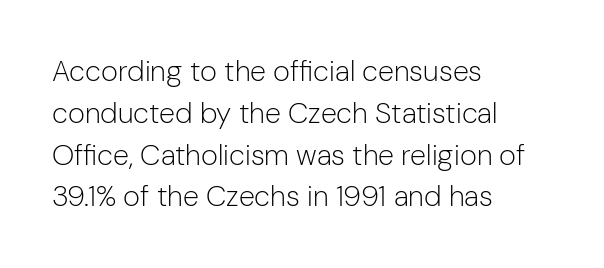
Tall strokes in this sample are plumb rather than angled. No feet cap the strokes, marking this as sans-serif type. Glance below the letters and you will spot only blank space. Every row of glyphs begins at an identical x-position on the left. The face used here is proportionally spaced, like ordinary book or web type. The letters sit at their default tracking, neither squeezed nor spread.
